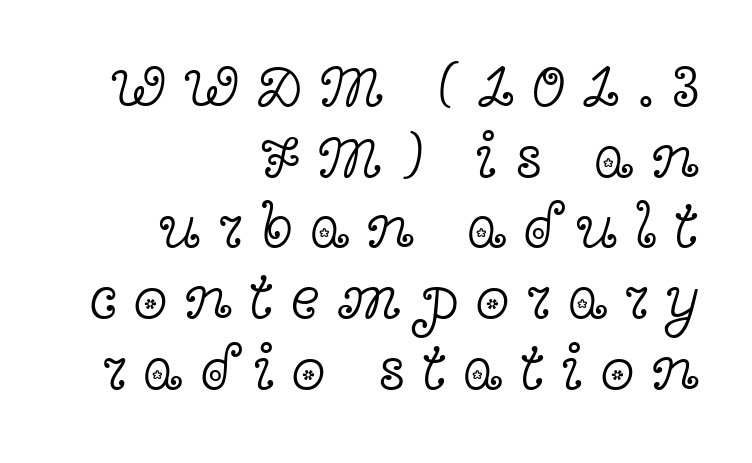
The image shows 62 px light, wide serif type, upright; set right-aligned, tight line spacing (1.14x), unusually wide letter spacing (+0.27 em), not underlined; a medium x-height.
